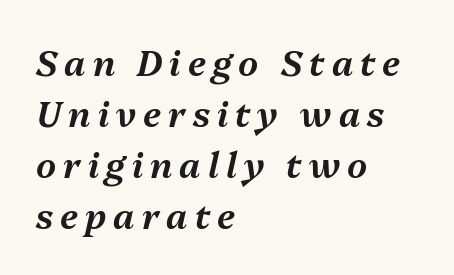
Q: Is the text italic (slanted)? A: Yes, it leans right by about 13 degrees.
Q: Is the text underlined? A: No.
Q: How is the paragraph aligned? A: Left-aligned.
Q: Is the spacing between letters normal or unusually wide? A: Unusually wide.
Q: Is the spacing between lines tight, normal or loose? A: Normal.
Q: Width (condensed, normal, or wide)? A: Normal.
Q: Stroke contrast? A: Medium.
Q: x-height? A: Medium.
Q: Monospaced? A: No.
